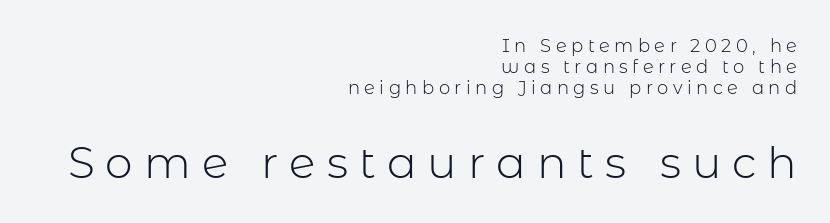
{"serif": "no", "italic": "no", "bold": "no", "weight": "light", "width": "normal", "stroke_contrast": "low", "x_height": "medium", "monospaced": "no", "underline": "no", "align": "right", "line_spacing_ratio": 1.18, "letter_spacing": "wide", "letter_spacing_em": 0.25, "larger_block": "second", "size_ratio": 2.44, "glyph_px": 44}
